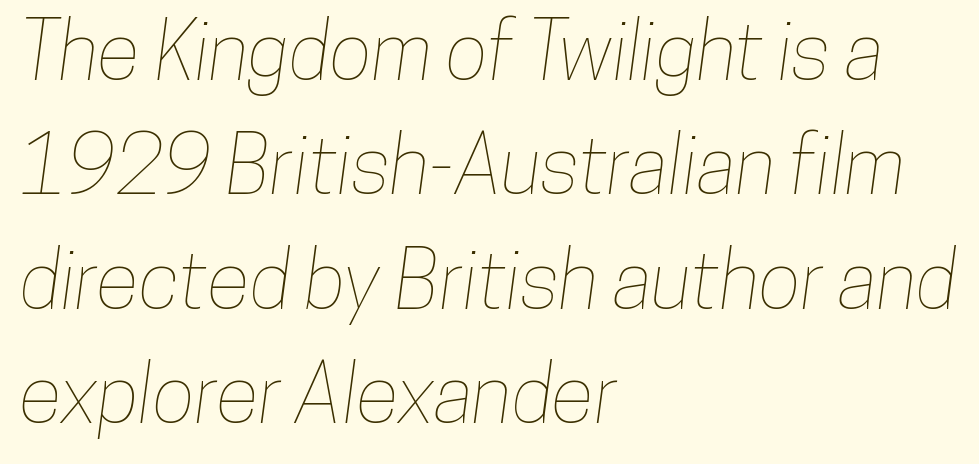
Q: Is the text underlined? A: No.
Q: How is the paragraph aligned? A: Left-aligned.
Q: Is the spacing between letters normal or unusually wide? A: Normal.
Q: Is the spacing between lines tight, normal or loose? A: Normal.
Q: Width (condensed, normal, or wide)? A: Condensed.
Q: Stroke contrast? A: Low.
Q: x-height? A: Medium.
Q: Monospaced? A: No.
